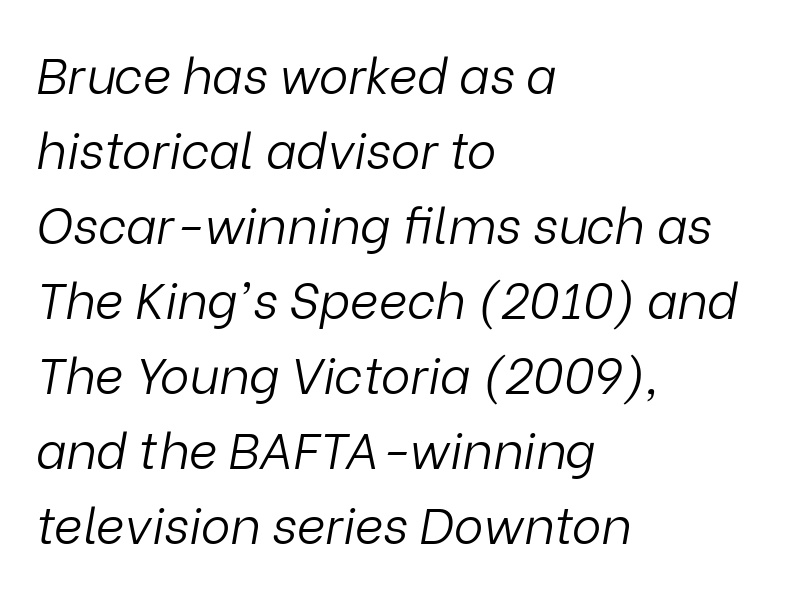
{"italic": "yes", "lean": "right", "slant_degrees": 9, "bold": "no", "weight": "light", "width": "normal", "stroke_contrast": "low", "x_height": "medium", "monospaced": "no", "underline": "no", "align": "left", "line_spacing": "normal", "line_spacing_ratio": 1.5, "letter_spacing": "normal", "letter_spacing_em": 0.0, "glyph_px": 50}
